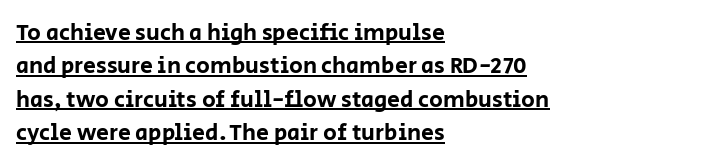
The image shows 23 px text type, upright; set left-aligned, normal line spacing (1.45x), normal letter spacing, underlined.
